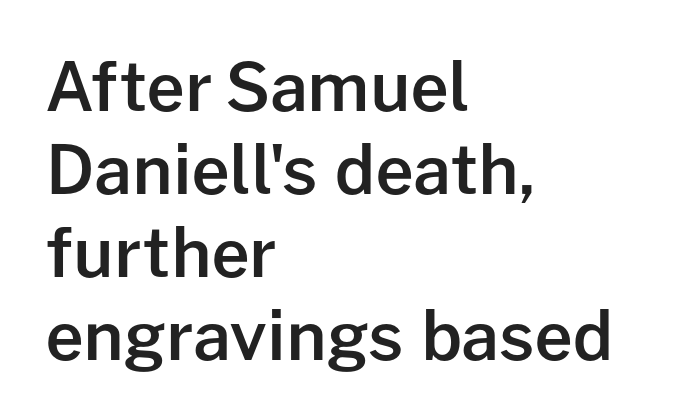
The face used here is proportionally spaced, like ordinary book or web type. Font category for this specimen: sans-serif. Glyph-to-glyph distance matches everyday printed text. A roman cut, with each character standing at attention. This is the in-between weight designers call semibold or demi. The passage shown is not underscored anywhere.
